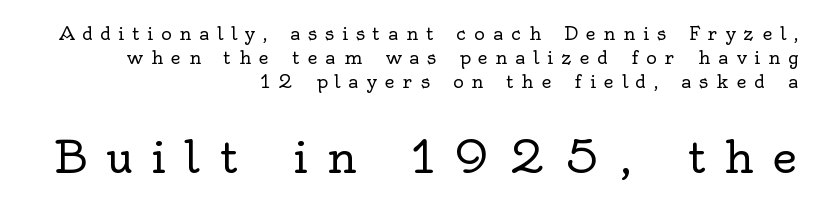
This is roman type, the default non-slanted kind. Classification — serif. Size contrast runs from small at the top to large at the bottom. This rendering widens character spacing well past its baseline value. Notice how the passage keeps a crisp vertical edge on the right only. Honestly, there is no underline to notice here at all.
